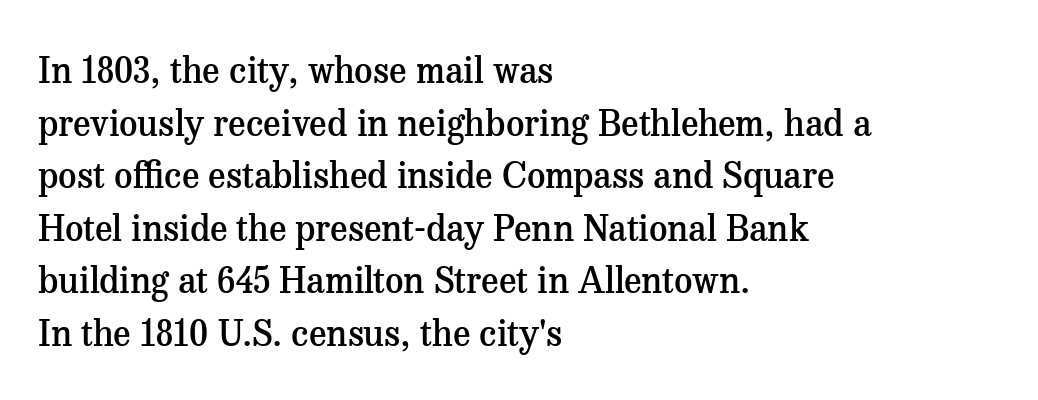
{"serif": "yes", "italic": "no", "bold": "semi", "weight": "semibold", "width": "normal", "stroke_contrast": "medium", "x_height": "medium", "monospaced": "no", "underline": "no", "align": "left", "line_spacing": "normal", "line_spacing_ratio": 1.46, "letter_spacing": "normal", "letter_spacing_em": 0.0, "glyph_px": 36}
